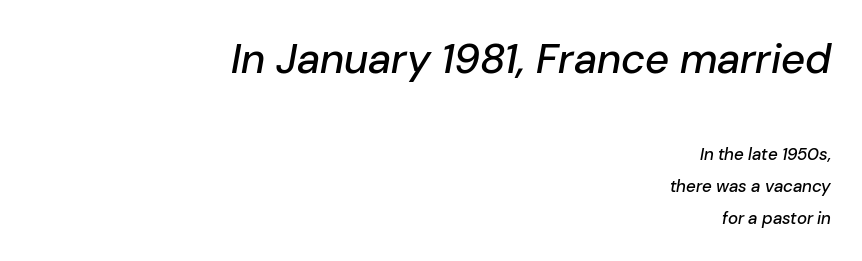
Characters follow at the spacing the type designer built in. Style check: oblique. Compared with a flush-left layout, this one pins lines to the opposite, right side. Scale decreases going downward across the two blocks.
